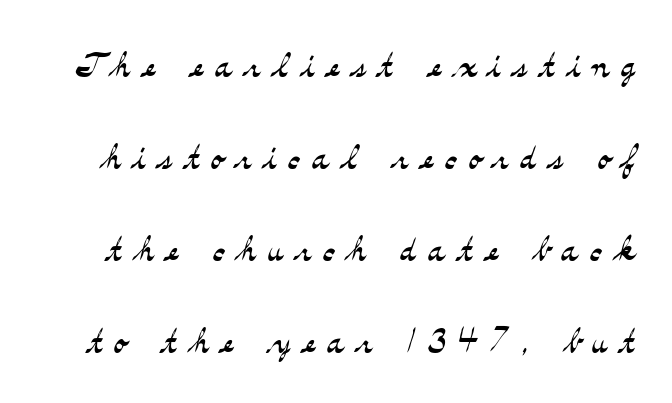
Q: Is the text bold? A: No.
Q: Is the text italic (slanted)? A: Yes.
Q: Is the typeface a serif or a sans-serif typeface? A: Serif.
Q: Is the text underlined? A: No.
Q: Is the spacing between letters normal or unusually wide? A: Unusually wide.
Q: Is the spacing between lines tight, normal or loose? A: Loose.
Q: Width (condensed, normal, or wide)? A: Wide.
Q: Stroke contrast? A: Medium.
Q: x-height? A: Small.
Q: Monospaced? A: No.
